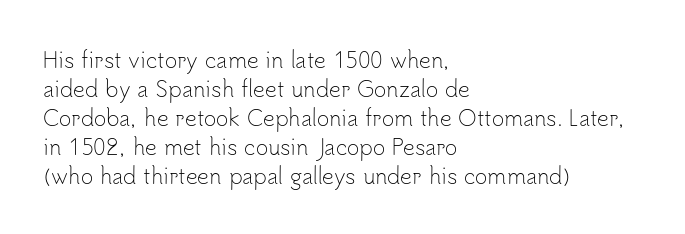
Letters rest on an invisible, unmarked baseline. Heaviness? Minimal to ordinary, like unemphasized prose. The rendering anchors every line to the left-hand side. The line-height multiplier appears to be the usual default.
